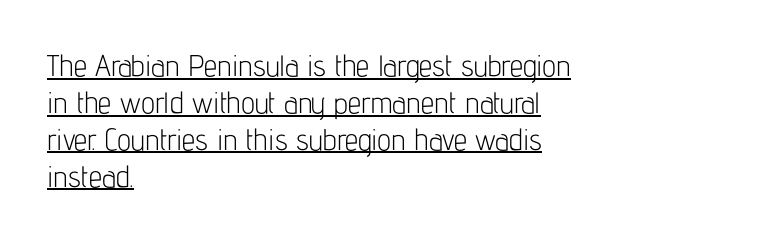
Q: Is the text bold? A: No.
Q: Is the text italic (slanted)? A: No, it is upright.
Q: Is the typeface a serif or a sans-serif typeface? A: Sans-serif.
Q: Is the text underlined? A: Yes.
Q: How is the paragraph aligned? A: Left-aligned.
Q: Is the spacing between letters normal or unusually wide? A: Normal.
Q: Width (condensed, normal, or wide)? A: Condensed.
Q: Stroke contrast? A: Low.
Q: x-height? A: Medium.
Q: Monospaced? A: No.
